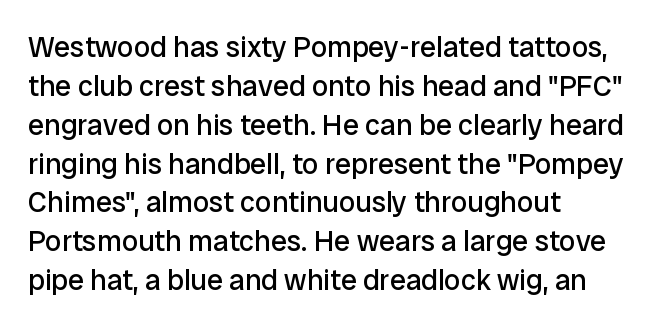
{"serif": "no", "italic": "no", "bold": "no", "weight": "regular", "width": "normal", "stroke_contrast": "low", "x_height": "medium", "monospaced": "no", "underline": "no", "align": "left", "line_spacing": "normal", "line_spacing_ratio": 1.34, "letter_spacing": "normal", "letter_spacing_em": 0.0, "glyph_px": 29}
